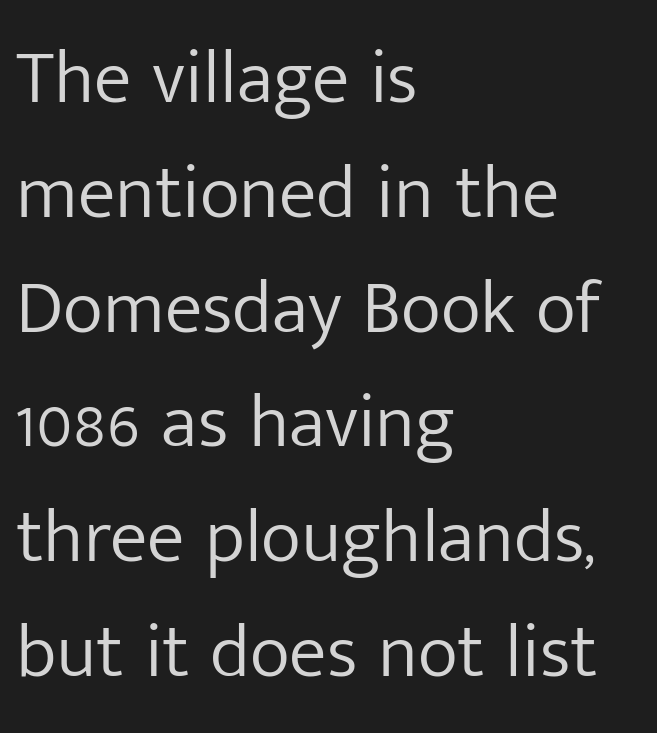
Students, observe: this is what conventionally led text looks like. Inter-character spacing is left at the font's built-in metrics. A sans-serif font was chosen for this passage. Posture: upright roman. Spacing verdict: proportional, widths tailored to each character.
